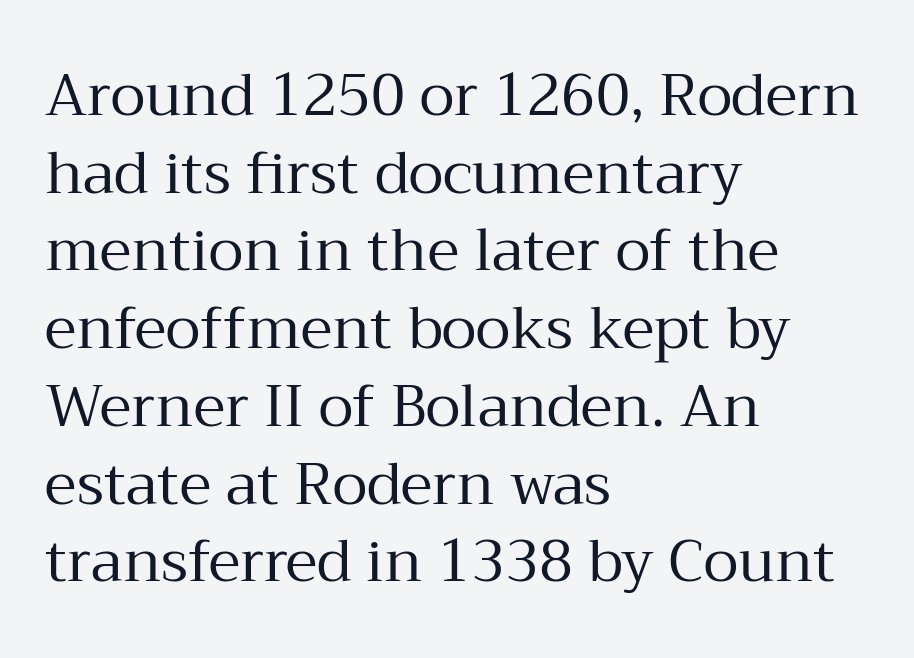
{"serif": "yes", "italic": "no", "bold": "no", "weight": "regular", "width": "normal", "stroke_contrast": "medium", "x_height": "medium", "monospaced": "no", "underline": "no", "align": "left", "line_spacing": "normal", "line_spacing_ratio": 1.34, "letter_spacing": "normal", "letter_spacing_em": 0.0, "glyph_px": 58}
